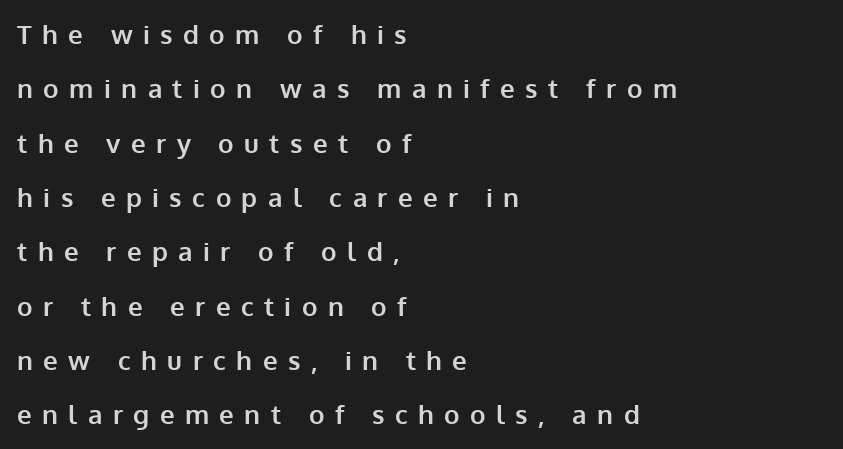
The space between consecutive lines is lavish. The font's upright variant was chosen for this text. Check under the words: just untouched page. What weight is shown? A full bold with thick strokes. Honestly, the letter spacing is so wide it's the main thing you notice.
